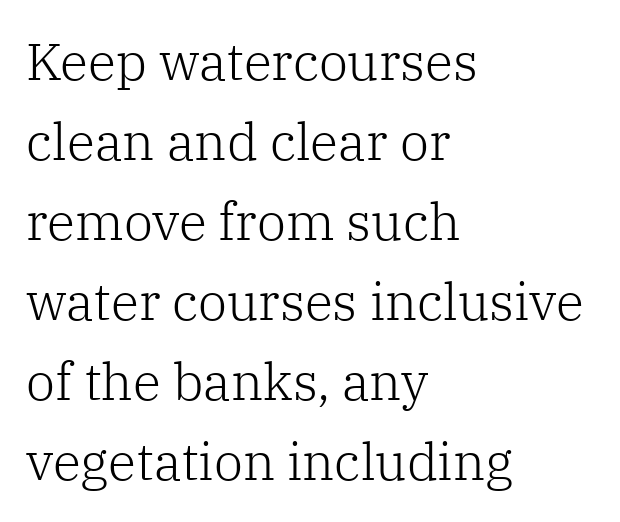
The image shows 52 px light serif type, upright; set left-aligned, normal line spacing (1.54x), normal letter spacing, not underlined; low stroke contrast and a medium x-height.
